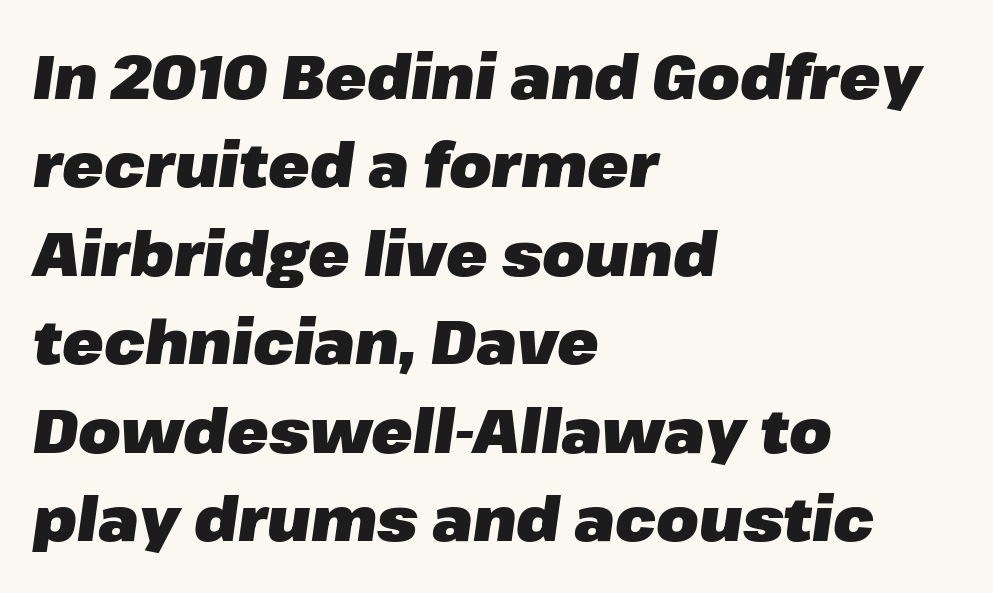
Q: Is the text bold? A: Yes.
Q: Is the text italic (slanted)? A: Yes, it leans right by about 8 degrees.
Q: Is the text underlined? A: No.
Q: How is the paragraph aligned? A: Left-aligned.
Q: Is the spacing between letters normal or unusually wide? A: Normal.
Q: Is the spacing between lines tight, normal or loose? A: Normal.
Q: Width (condensed, normal, or wide)? A: Normal.
Q: Stroke contrast? A: Low.
Q: x-height? A: Medium.
Q: Monospaced? A: No.
